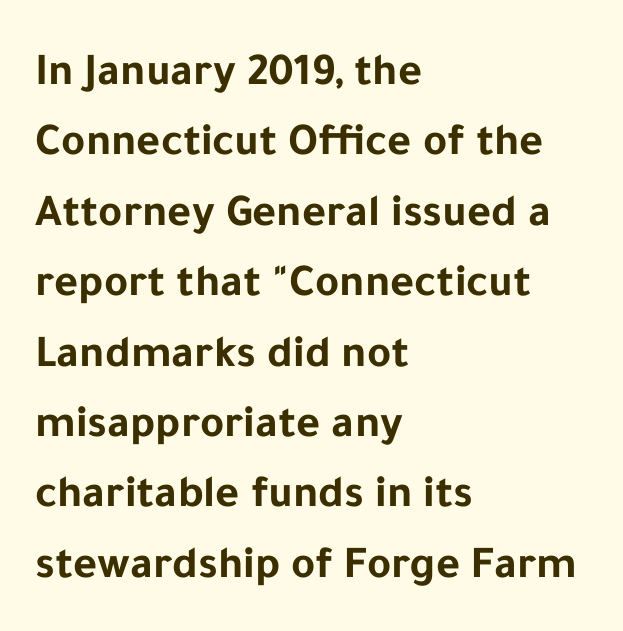
{"serif": "no", "italic": "no", "bold": "yes", "weight": "bold", "width": "normal", "stroke_contrast": "low", "x_height": "medium", "monospaced": "no", "underline": "no", "align": "left", "line_spacing": "normal", "line_spacing_ratio": 1.53, "letter_spacing": "normal", "letter_spacing_em": 0.0, "glyph_px": 46}
